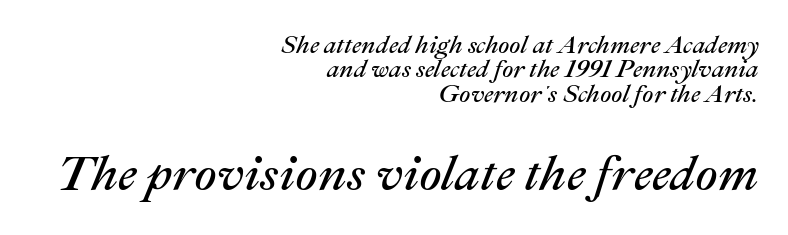
Q: Is the text bold? A: No.
Q: Is the text italic (slanted)? A: Yes, it leans right by about 22 degrees.
Q: Is the text underlined? A: No.
Q: How is the paragraph aligned? A: Right-aligned.
Q: Is the spacing between letters normal or unusually wide? A: Normal.
Q: Is the spacing between lines tight, normal or loose? A: Tight.
Q: Which block of text is set in a larger size, the first (top) or the second (bottom)? A: The second (bottom) one.
Q: Width (condensed, normal, or wide)? A: Normal.
Q: Stroke contrast? A: Medium.
Q: x-height? A: Medium.
Q: Monospaced? A: No.
